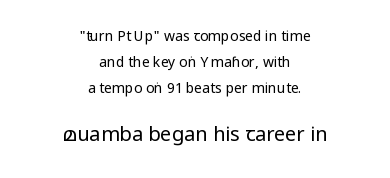
Q: Is the text bold? A: No.
Q: Is the text italic (slanted)? A: No, it is upright.
Q: Is the text underlined? A: No.
Q: How is the paragraph aligned? A: Centered.
Q: Is the spacing between letters normal or unusually wide? A: Normal.
Q: Which block of text is set in a larger size, the first (top) or the second (bottom)? A: The second (bottom) one.
